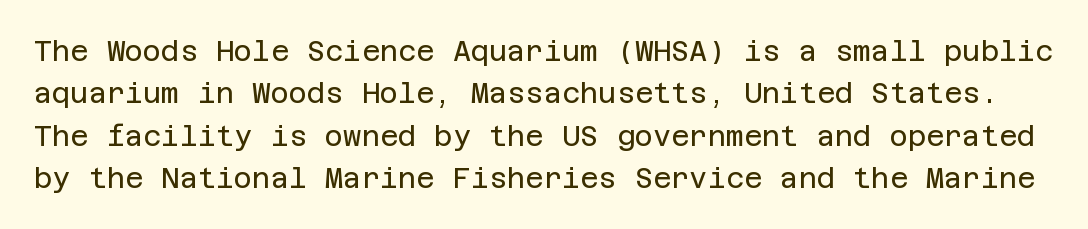
The letterforms sit shoulder to shoulder at normal distance. Glance below the letters and you will spot only blank space. The type sits square on the baseline with zero lean. This is not heavy type; no bold has been used.
